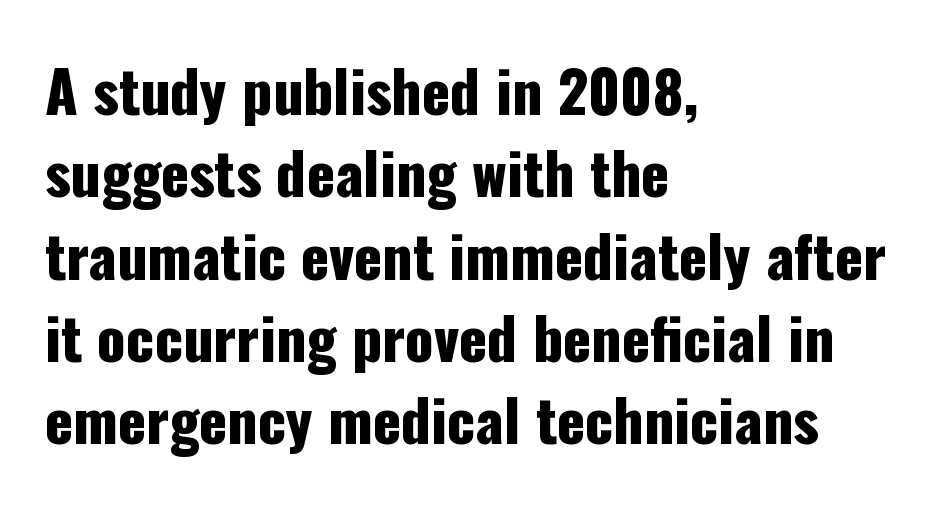
Q: Is the text italic (slanted)? A: No, it is upright.
Q: Is the typeface a serif or a sans-serif typeface? A: Sans-serif.
Q: Is the text underlined? A: No.
Q: How is the paragraph aligned? A: Left-aligned.
Q: Is the spacing between letters normal or unusually wide? A: Normal.
Q: Is the spacing between lines tight, normal or loose? A: Normal.
Q: Width (condensed, normal, or wide)? A: Condensed.
Q: Stroke contrast? A: Low.
Q: x-height? A: Medium.
Q: Monospaced? A: No.
